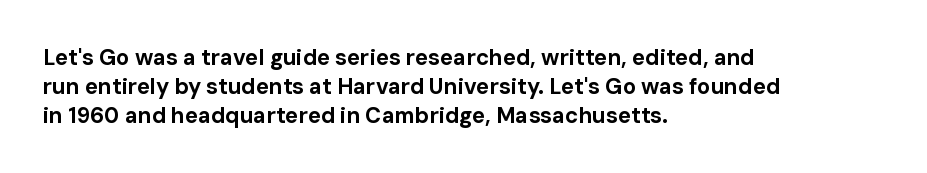
The rows are spaced the way most documents space them. Its strokes are broad and dark, the hallmark of bold type. Posture: upright roman. A bare baseline throughout the passage.
